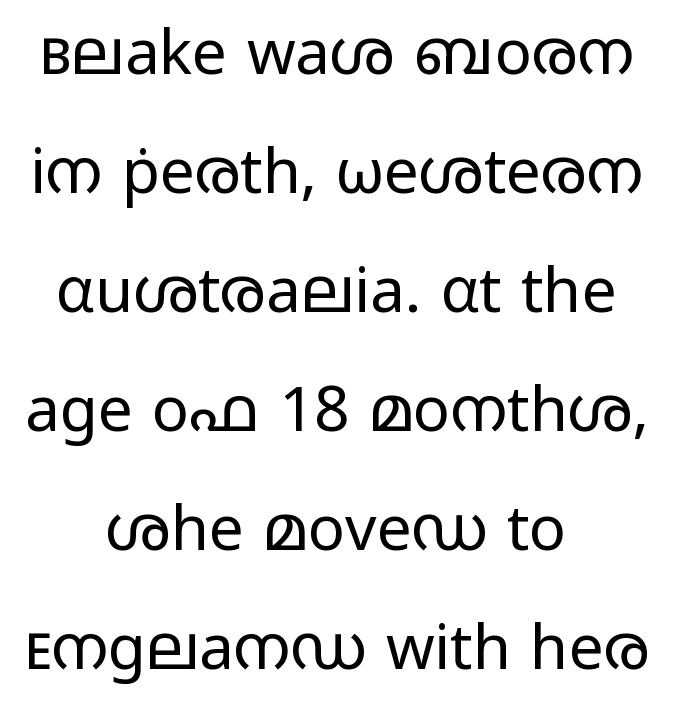
Q: Is the text bold? A: No.
Q: Is the text italic (slanted)? A: No, it is upright.
Q: Is the typeface a serif or a sans-serif typeface? A: Sans-serif.
Q: Is the text underlined? A: No.
Q: How is the paragraph aligned? A: Centered.
Q: Is the spacing between letters normal or unusually wide? A: Normal.
Q: Is the spacing between lines tight, normal or loose? A: Loose.
Q: Width (condensed, normal, or wide)? A: Wide.
Q: Stroke contrast? A: Low.
Q: x-height? A: Medium.
Q: Monospaced? A: No.
